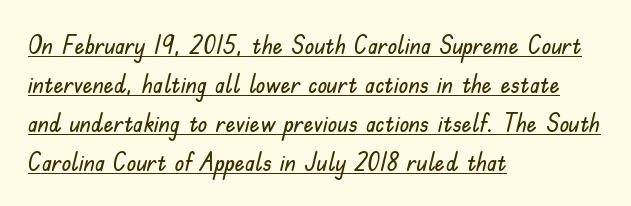
Q: Is the text italic (slanted)? A: Yes.
Q: Is the text underlined? A: Yes.
Q: How is the paragraph aligned? A: Left-aligned.
Q: Is the spacing between letters normal or unusually wide? A: Normal.
Q: Is the spacing between lines tight, normal or loose? A: Normal.
